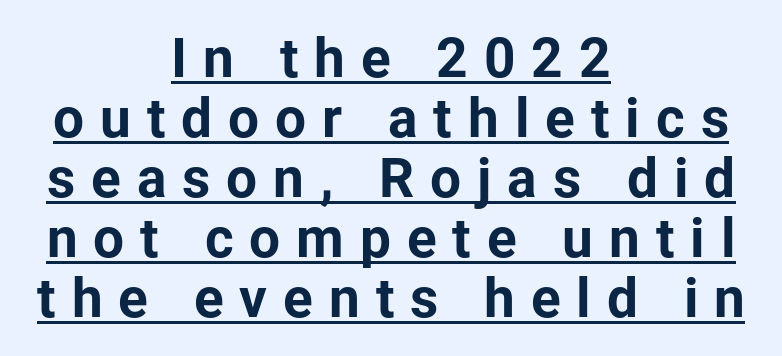
Q: Is the text bold? A: Yes.
Q: Is the text italic (slanted)? A: No, it is upright.
Q: Is the typeface a serif or a sans-serif typeface? A: Sans-serif.
Q: Is the text underlined? A: Yes.
Q: How is the paragraph aligned? A: Centered.
Q: Is the spacing between letters normal or unusually wide? A: Unusually wide.
Q: Is the spacing between lines tight, normal or loose? A: Tight.
Q: Width (condensed, normal, or wide)? A: Normal.
Q: Stroke contrast? A: Low.
Q: x-height? A: Medium.
Q: Monospaced? A: No.
